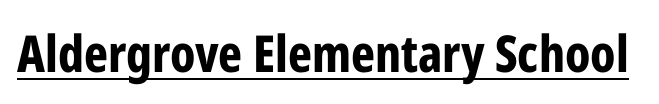
Underlining? Definitely there. No feet cap the strokes, marking this as sans-serif type. Posture: straight, roman, zero tilt. Bold? Absolutely — the strokes are thick and heavy. The letterforms sit shoulder to shoulder at normal distance.
